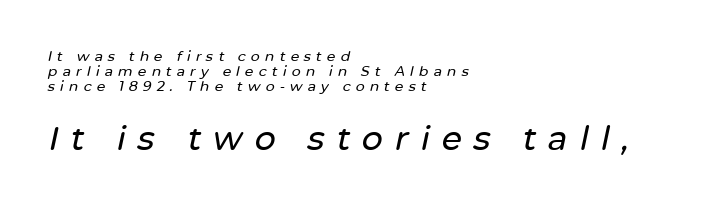
{"italic": "yes", "lean": "right", "slant_degrees": 12, "width": "normal", "stroke_contrast": "low", "x_height": "medium", "monospaced": "no", "underline": "no", "align": "left", "line_spacing": "tight", "line_spacing_ratio": 1.07, "letter_spacing": "wide", "letter_spacing_em": 0.36, "larger_block": "second", "size_ratio": 2.36, "glyph_px": 33}
